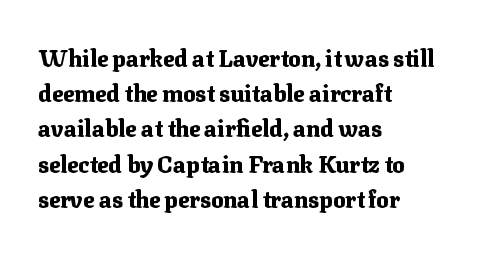
{"italic": "no", "bold": "yes", "underline": "no", "align": "left", "line_spacing": "normal", "line_spacing_ratio": 1.53, "letter_spacing": "normal", "letter_spacing_em": 0.0, "glyph_px": 23}
